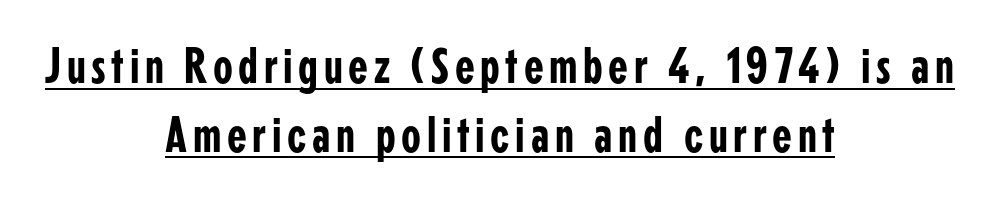
Q: Is the text italic (slanted)? A: No, it is upright.
Q: Is the typeface a serif or a sans-serif typeface? A: Sans-serif.
Q: Is the text underlined? A: Yes.
Q: How is the paragraph aligned? A: Centered.
Q: Is the spacing between lines tight, normal or loose? A: Normal.
Q: Width (condensed, normal, or wide)? A: Condensed.
Q: Stroke contrast? A: Low.
Q: x-height? A: Medium.
Q: Monospaced? A: No.
